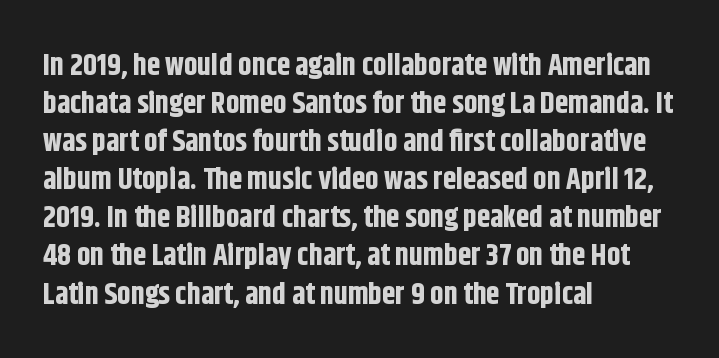
The image shows 30 px bold, condensed sans-serif type, upright; set left-aligned, normal line spacing (1.27x), normal letter spacing, not underlined; low stroke contrast and a large x-height.
